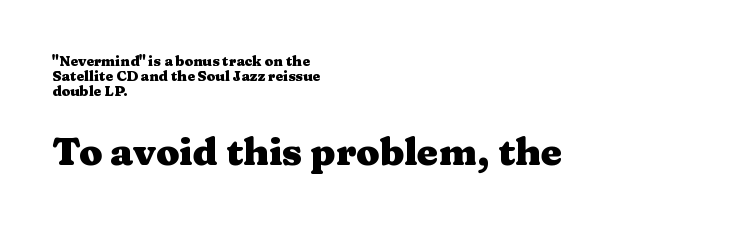
{"serif": "yes", "italic": "no", "bold": "yes", "weight": "heavy", "width": "wide", "stroke_contrast": "medium", "x_height": "medium", "monospaced": "no", "underline": "no", "align": "left", "line_spacing": "tight", "line_spacing_ratio": 1.07, "letter_spacing": "normal", "letter_spacing_em": 0.0, "larger_block": "second", "size_ratio": 2.71, "glyph_px": 38}
